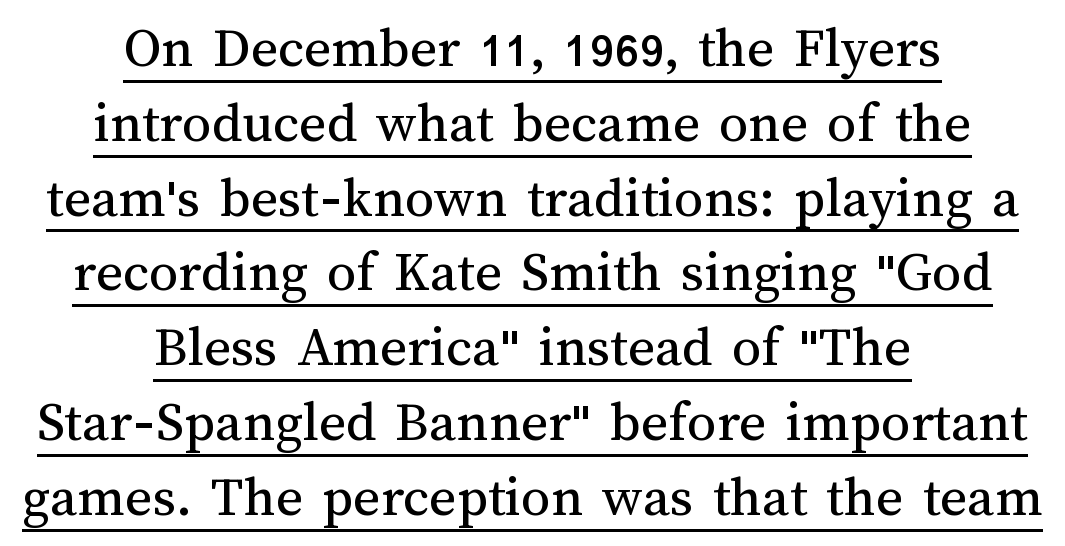
{"italic": "no", "bold": "no", "weight": "regular", "width": "normal", "stroke_contrast": "medium", "x_height": "medium", "monospaced": "no", "underline": "yes", "align": "center", "line_spacing": "normal", "line_spacing_ratio": 1.29, "letter_spacing": "normal", "letter_spacing_em": 0.0, "glyph_px": 58}
